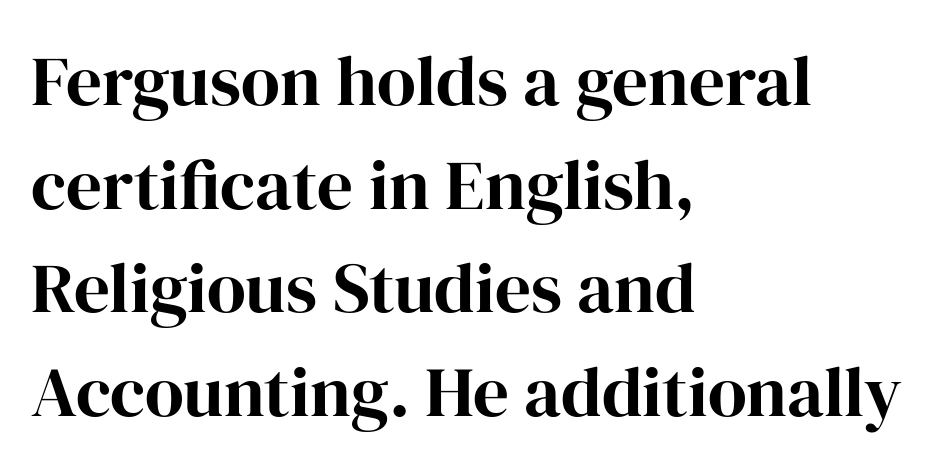
{"serif": "yes", "italic": "no", "width": "normal", "stroke_contrast": "high", "x_height": "medium", "monospaced": "no", "underline": "no", "align": "left", "line_spacing": "normal", "line_spacing_ratio": 1.46, "letter_spacing": "normal", "letter_spacing_em": 0.0, "glyph_px": 71}
